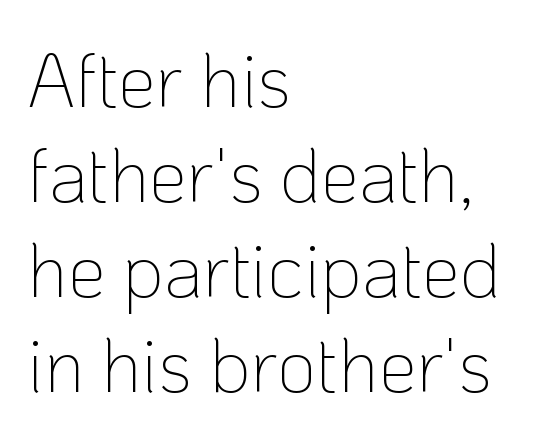
The image shows 76 px thin sans-serif type, upright; set left-aligned, normal line spacing (1.25x), normal letter spacing, not underlined; low stroke contrast and a medium x-height.
